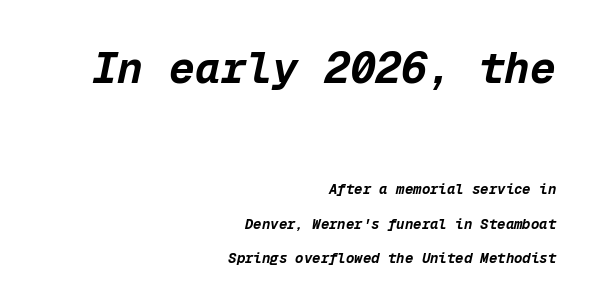
The image shows 43 px bold type, italic (leaning right), monospaced; set right-aligned, loose line spacing (2.46x), normal letter spacing, not underlined; the first (top) block is 3.07x larger; low stroke contrast and a medium x-height.
